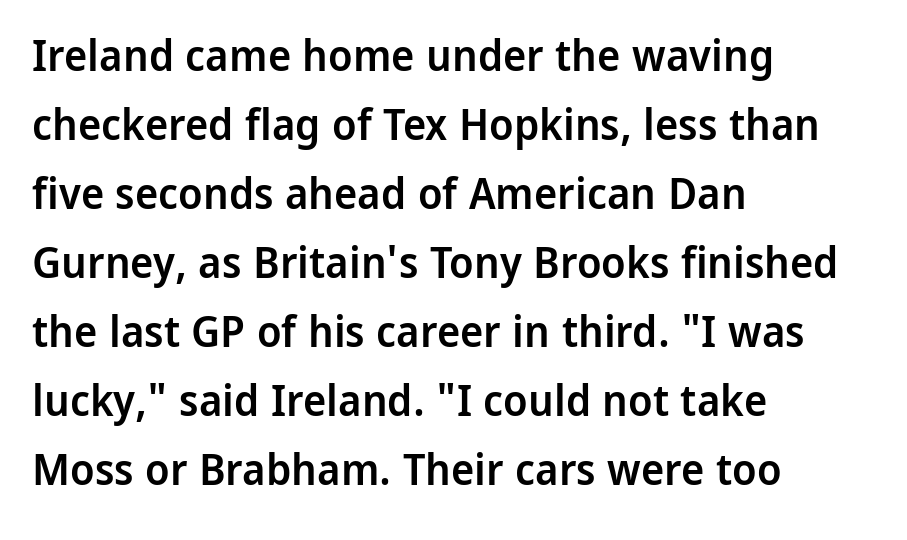
The image shows 44 px semibold sans-serif type, upright; set left-aligned, normal line spacing (1.57x), normal letter spacing, not underlined; low stroke contrast and a medium x-height.
